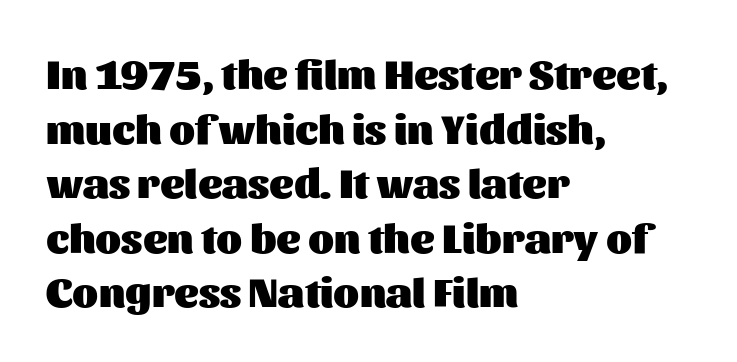
The image shows 42 px heavy sans-serif type, upright; set left-aligned, normal line spacing (1.3x), normal letter spacing, not underlined; medium stroke contrast and a medium x-height.
